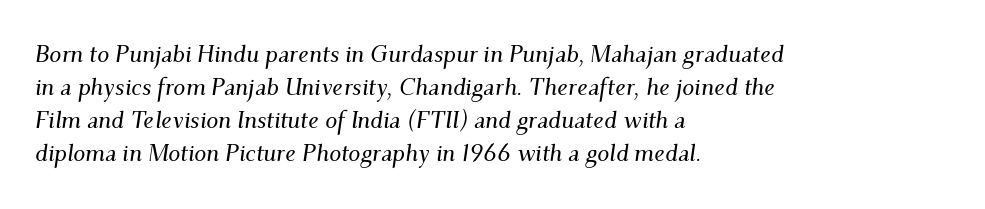
Q: Is the text italic (slanted)? A: Yes, it leans right by about 9 degrees.
Q: Is the text underlined? A: No.
Q: How is the paragraph aligned? A: Left-aligned.
Q: Is the spacing between letters normal or unusually wide? A: Normal.
Q: Is the spacing between lines tight, normal or loose? A: Normal.
